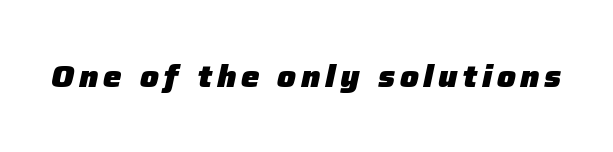
Observe the lean: these are italic letterforms. The passage shown is typed in a proportional face where columns would drift. Plain, unruled lines of type. Stroke thickness is high; the sample reads as a true bold.
